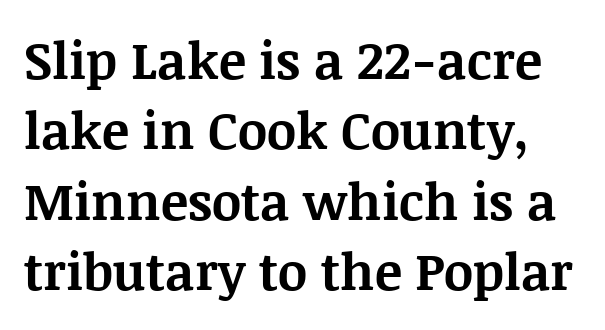
Nobody drew a line under any word here. This rendering employs a face with finishing strokes, i.e., a serif. Words appear dense and cohesive because spacing is normal. The letters advance in unequal steps, a hallmark of proportional type.
